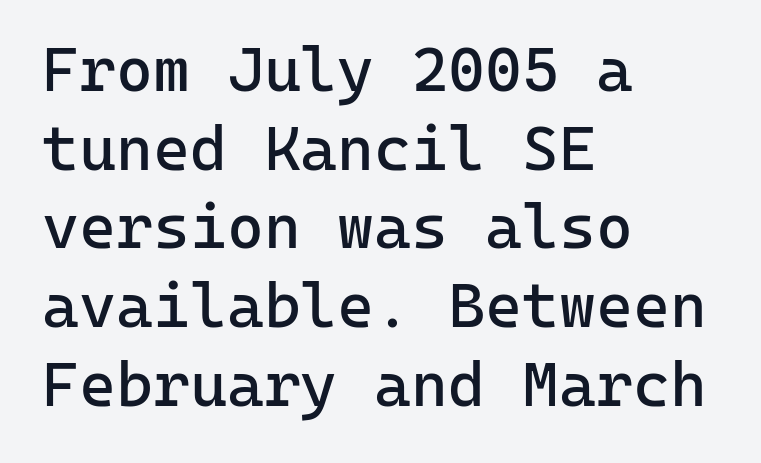
The image shows 63 px regular-weight sans-serif type, upright, monospaced; set left-aligned, normal line spacing (1.25x), normal letter spacing, not underlined; low stroke contrast and a medium x-height.
